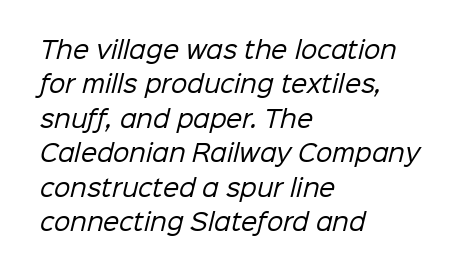
The image shows 23 px text type; set left-aligned, normal line spacing (1.5x), normal letter spacing, not underlined.
